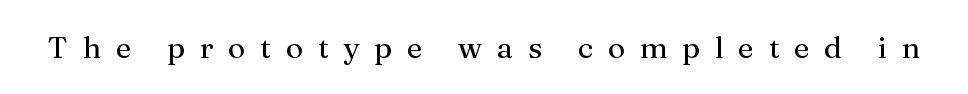
The face used here is proportionally spaced, like ordinary book or web type. The rendering inserts visible extra space after every character. Quick note: not italic, upright. The weight would be labelled regular, book, light, or lighter still.
